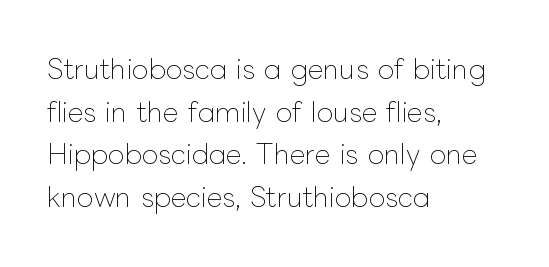
The image shows 27 px text type, upright; set left-aligned, normal line spacing (1.58x), normal letter spacing, not underlined.
